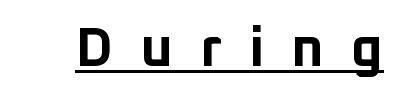
Q: Is the text bold? A: Yes.
Q: Is the text italic (slanted)? A: No, it is upright.
Q: Is the typeface a serif or a sans-serif typeface? A: Sans-serif.
Q: Is the text underlined? A: Yes.
Q: Is the spacing between letters normal or unusually wide? A: Unusually wide.
Q: Width (condensed, normal, or wide)? A: Normal.
Q: Stroke contrast? A: Low.
Q: x-height? A: Medium.
Q: Monospaced? A: No.
